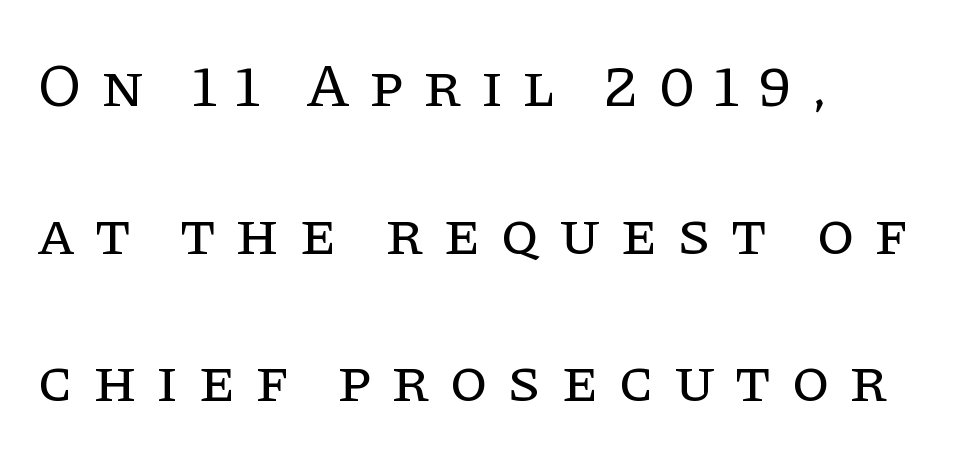
Quick note: underline off. The lettering stays uniformly vertical, giving the passage a roman look. The line texture is sparse and dotted thanks to wide tracking. Notice the wide empty band between every row — that's loose leading. Leftover space on each line is placed entirely after the last word. Each letter keeps its own natural width here, so spacing adapts to shape.
